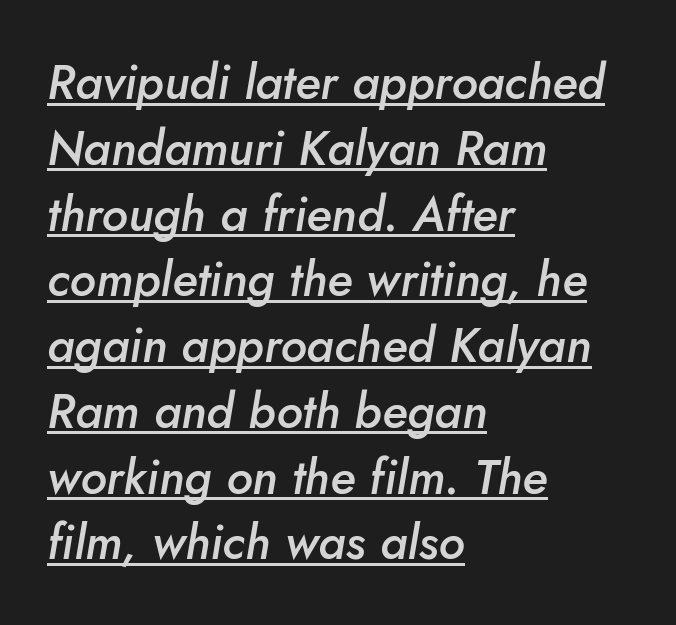
The image shows 48 px semibold type, italic (leaning right); set left-aligned, normal line spacing (1.37x), normal letter spacing, underlined; low stroke contrast and a small x-height.
